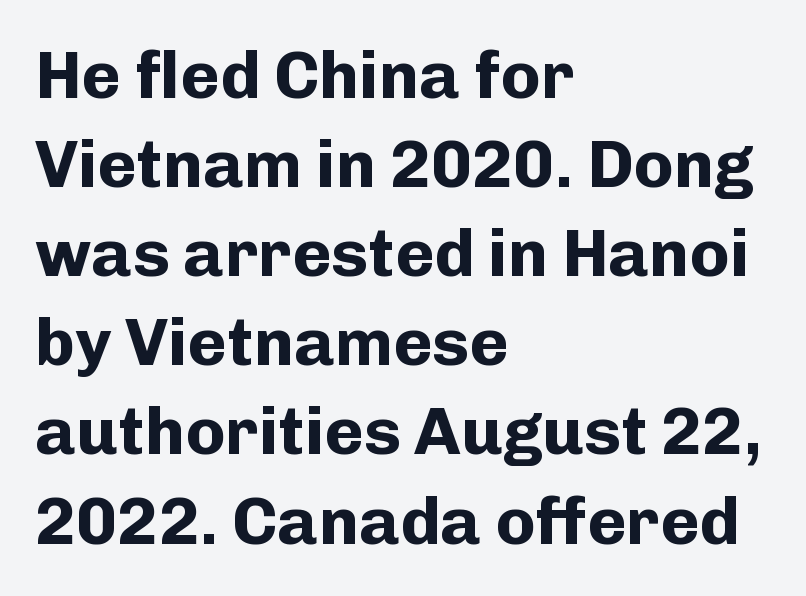
The font is running at its bold setting. Casual observation: everything's shoved over to the left. I'd call this a sans setting — the letters go barefoot. Nobody touched the tracking dial on this one.
